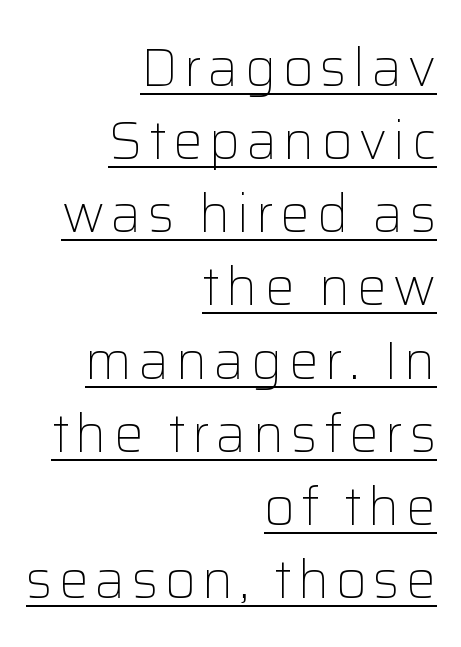
No chunkiness to these letters — they're not bold. Do the characters align in a grid? No, the font is proportional. Is this a sans? Yes — the strokes have no serifs. Casual observation: everything's shoved over to the right. Vertically, the passage feels balanced, rows spaced as you'd expect.
